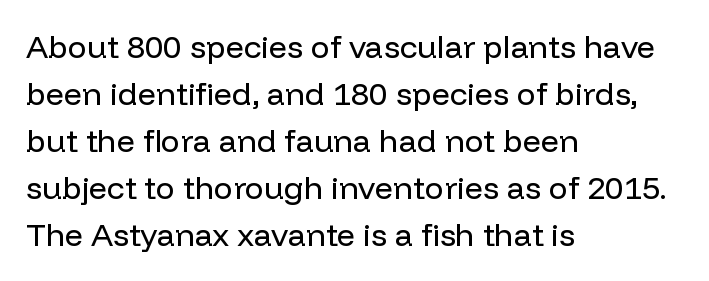
You could call the tracking neutral — neither tight nor loose. Weight: in the light-to-regular range. Horizontal bands of white between lines are of average thickness. Every stem runs plumb, perpendicular to the baseline. Varying glyph widths throughout — classic text-font behaviour. In terms of letterform style, serifs are entirely absent.
